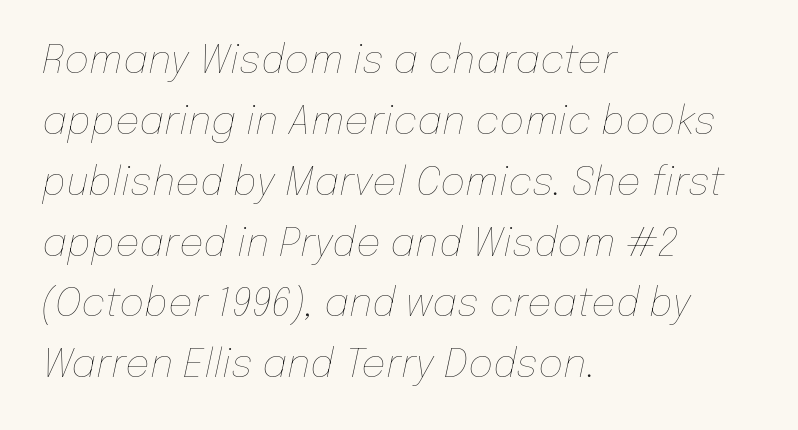
The image shows 39 px thin type, italic (leaning right); set left-aligned, normal line spacing (1.56x), normal letter spacing, not underlined; low stroke contrast and a medium x-height.
